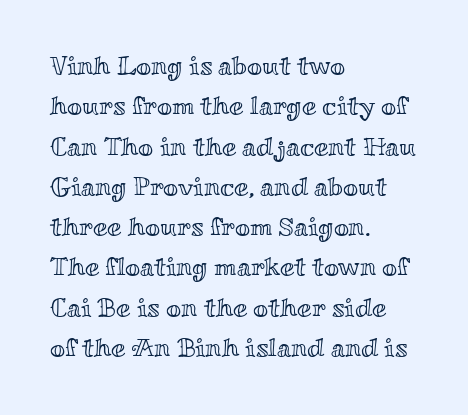
This rendering uses left alignment, leaving the right contour irregular. The vertical gap from one line to the next is medium. The space beneath each line is pristine and unruled. Does extra space separate the letters? No, they use regular spacing. Every character sits straight up, as roman type does.
